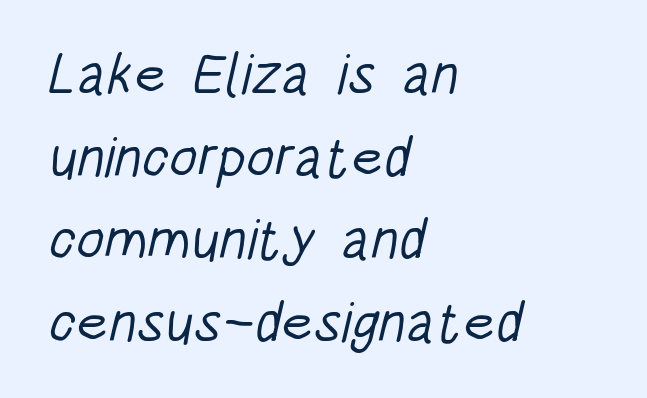
These lines are set flush left with a ragged right edge. Here the glyphs are tracked normally, forming tight word shapes. Each new line begins a customary step beneath the previous one. The characters are drawn with everyday or finer stroke widths. The letters advance in unequal steps, a hallmark of proportional type. Underlining? Definitely not there.
